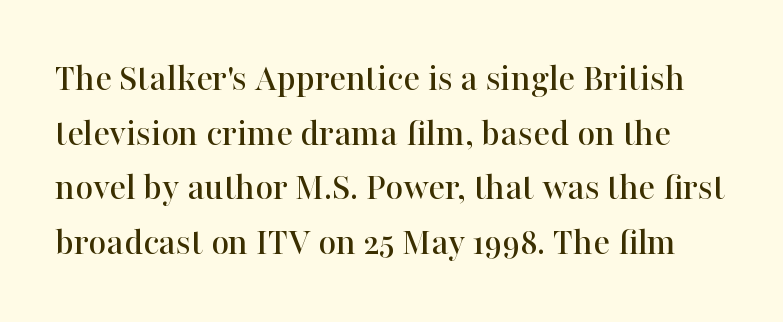
Beneath every word, the page is bare. Between one letter and the next there's only the usual sliver of space. Is this a fixed-width face? No — the glyphs have proportional, varying widths. Vertical spacing — default.
